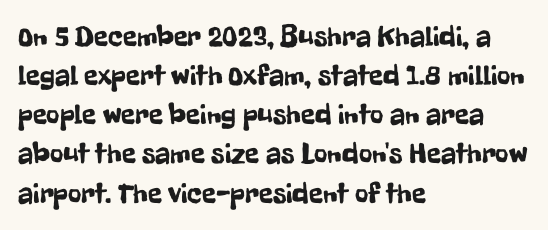
Anything drawn beneath the words? Only blank space. Honestly, the letter spacing is just normal — you wouldn't notice it. The letters advance in unequal steps, a hallmark of proportional type. Rows of type keep a routine distance in the vertical direction.
